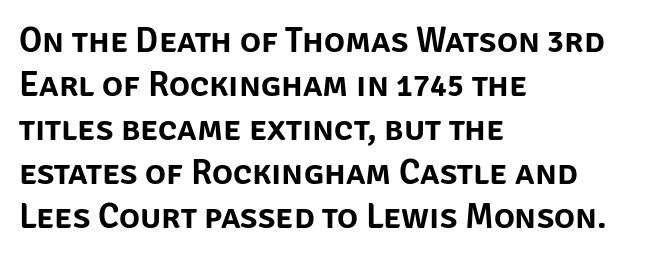
Q: Is the text italic (slanted)? A: No, it is upright.
Q: Is the typeface a serif or a sans-serif typeface? A: Sans-serif.
Q: Is the text underlined? A: No.
Q: How is the paragraph aligned? A: Left-aligned.
Q: Is the spacing between letters normal or unusually wide? A: Normal.
Q: Is the spacing between lines tight, normal or loose? A: Normal.
Q: Width (condensed, normal, or wide)? A: Normal.
Q: Stroke contrast? A: Low.
Q: x-height? A: Large.
Q: Monospaced? A: No.
